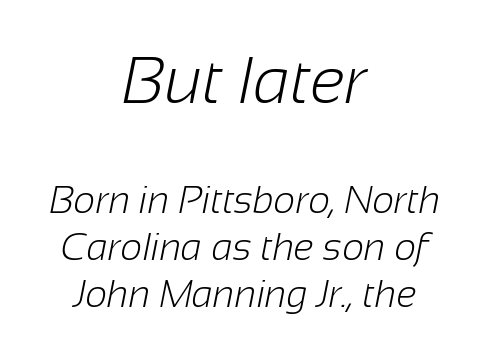
{"serif": "no", "bold": "no", "weight": "light", "width": "normal", "stroke_contrast": "low", "x_height": "medium", "monospaced": "no", "underline": "no", "align": "center", "line_spacing_ratio": 1.24, "letter_spacing": "normal", "letter_spacing_em": 0.0, "larger_block": "first", "size_ratio": 1.74, "glyph_px": 66}
